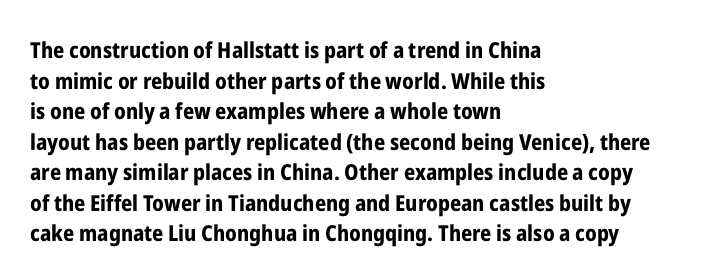
{"italic": "no", "bold": "yes", "underline": "no", "align": "left", "line_spacing": "normal", "line_spacing_ratio": 1.39, "letter_spacing": "normal", "letter_spacing_em": 0.0, "glyph_px": 22}
